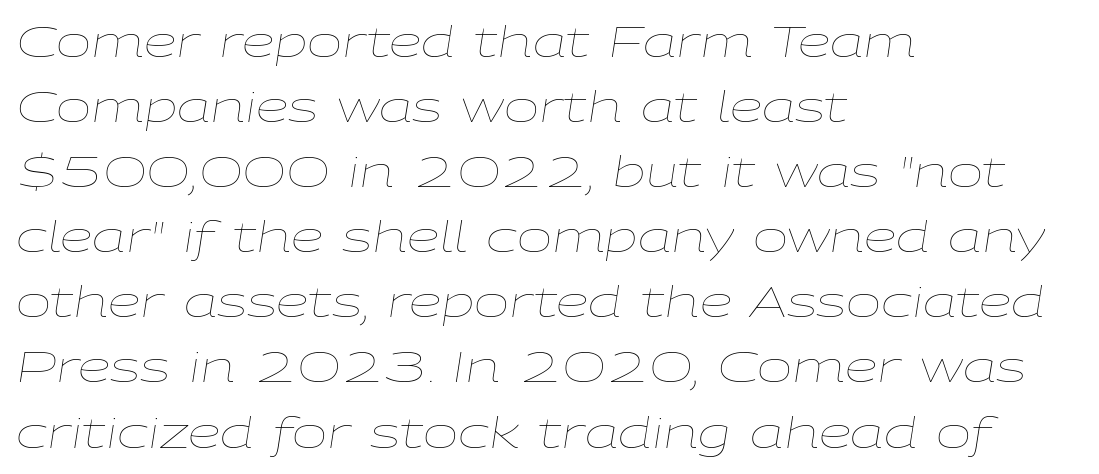
Compared with a centered layout, this one pins lines to the left instead. Successive baselines arrive at the customary interval. The passage shown is not underscored anywhere. Tracking value appears to be zero — textbook default spacing.
